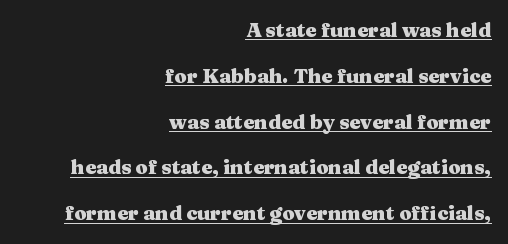
{"italic": "no", "bold": "yes", "underline": "yes", "align": "right", "line_spacing": "loose", "line_spacing_ratio": 2.29, "letter_spacing": "normal", "letter_spacing_em": 0.0, "glyph_px": 20}
